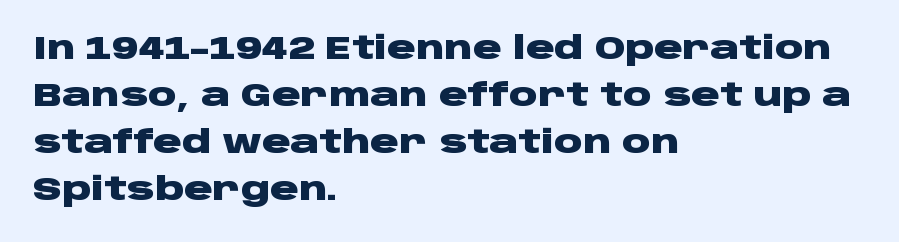
Q: Is the text bold? A: Yes.
Q: Is the text italic (slanted)? A: No, it is upright.
Q: Is the typeface a serif or a sans-serif typeface? A: Sans-serif.
Q: Is the text underlined? A: No.
Q: How is the paragraph aligned? A: Left-aligned.
Q: Is the spacing between letters normal or unusually wide? A: Normal.
Q: Is the spacing between lines tight, normal or loose? A: Normal.
Q: Width (condensed, normal, or wide)? A: Wide.
Q: Stroke contrast? A: Low.
Q: x-height? A: Large.
Q: Monospaced? A: No.
